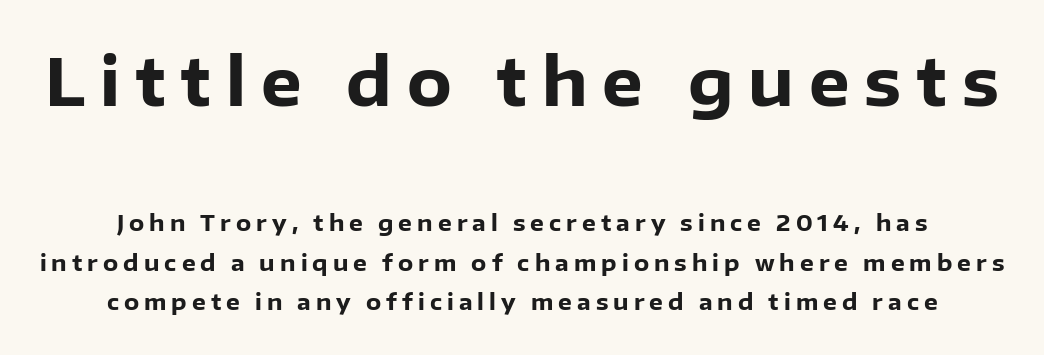
The passage shown is typed in a proportional face where columns would drift. The face used here appears at its bigger size in the upper chunk. Honestly, the letter spacing is so wide it's the main thing you notice. Only glyphs here, with clear space below each row. A dark, heavy texture on the line: the type is bold. The text was rendered using a sans face with plain stroke endings.
